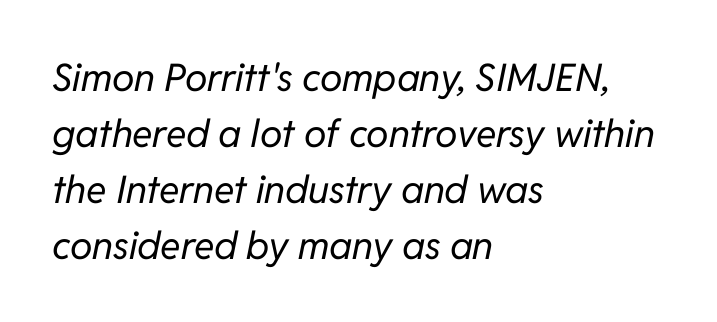
It's the slanting kind of type. The gaps between neighbouring characters are ordinary and unremarkable. Which margin do the lines hug? The left one — the right edge is uneven. Is this a fixed-width face? No — the glyphs have proportional, varying widths.
